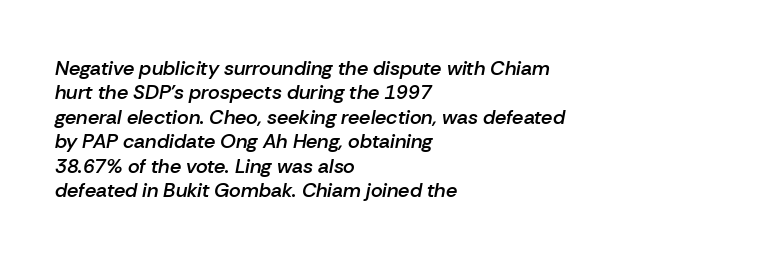
Nobody touched the tracking dial on this one. The sample has been set in demibold, a notch under bold. Descenders hang freely into open space. All the whitespace from short lines collects on the right.
